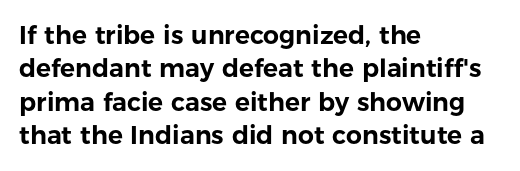
{"italic": "no", "underline": "no", "align": "left", "line_spacing": "normal", "line_spacing_ratio": 1.34, "letter_spacing": "normal", "letter_spacing_em": 0.0, "glyph_px": 25}
